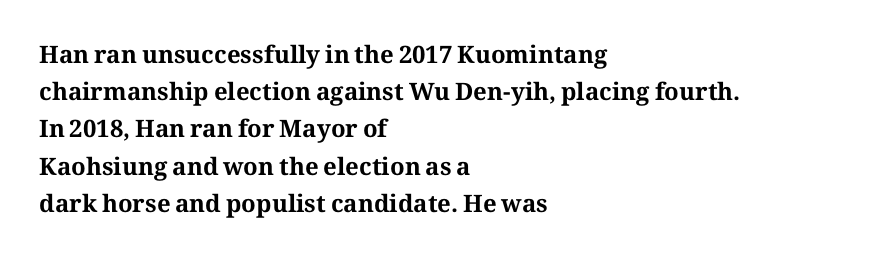
{"italic": "no", "bold": "yes", "underline": "no", "align": "left", "line_spacing": "normal", "line_spacing_ratio": 1.55, "letter_spacing": "normal", "letter_spacing_em": 0.0, "glyph_px": 24}
